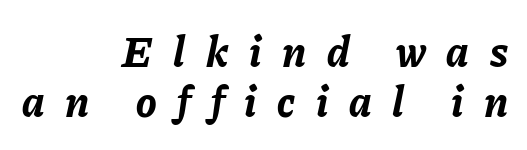
{"italic": "yes", "lean": "right", "slant_degrees": 11, "bold": "yes", "weight": "bold", "width": "normal", "stroke_contrast": "low", "x_height": "medium", "monospaced": "no", "underline": "no", "align": "right", "line_spacing_ratio": 1.16, "letter_spacing": "wide", "letter_spacing_em": 0.48, "glyph_px": 43}
